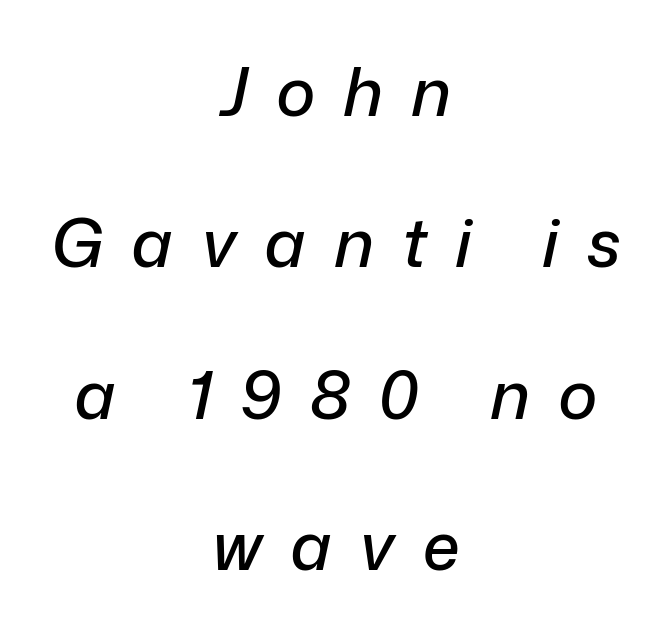
The image shows 67 px text type, italic (leaning right); set centered, loose line spacing (2.26x), unusually wide letter spacing (+0.42 em), not underlined; low stroke contrast and a medium x-height.
